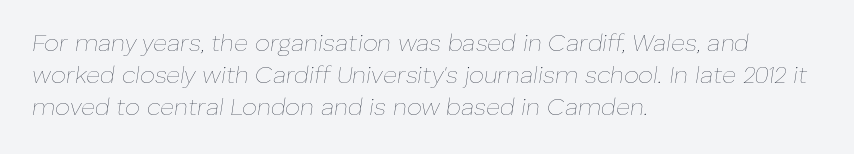
{"italic": "yes", "lean": "right", "slant_degrees": 8, "bold": "no", "underline": "no", "align": "left", "line_spacing": "normal", "line_spacing_ratio": 1.34, "letter_spacing": "normal", "letter_spacing_em": 0.0, "glyph_px": 24}
